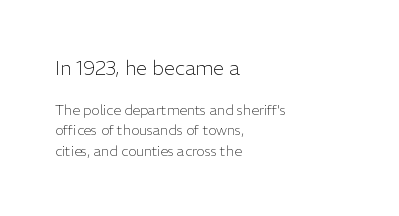
In CSS terms this would be text-align: left. Clear beneath every line of the passage. The designer left line spacing at the default. The letters stand straight up with perfectly vertical stems. Characters follow at the spacing the type designer built in. The designer gave the opening block more size than the closing block.
